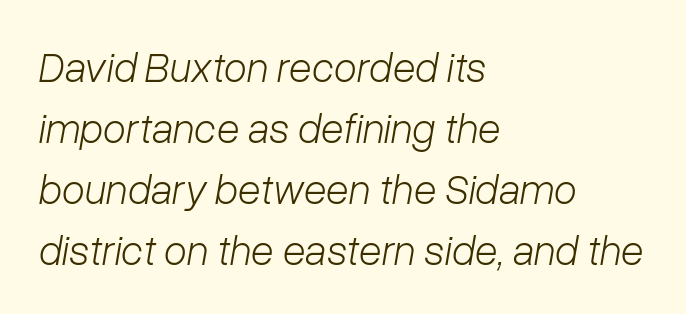
{"italic": "yes", "lean": "right", "slant_degrees": 10, "bold": "no", "weight": "light", "width": "normal", "stroke_contrast": "low", "x_height": "medium", "monospaced": "no", "underline": "no", "align": "left", "line_spacing": "normal", "line_spacing_ratio": 1.45, "letter_spacing": "normal", "letter_spacing_em": 0.0, "glyph_px": 42}
